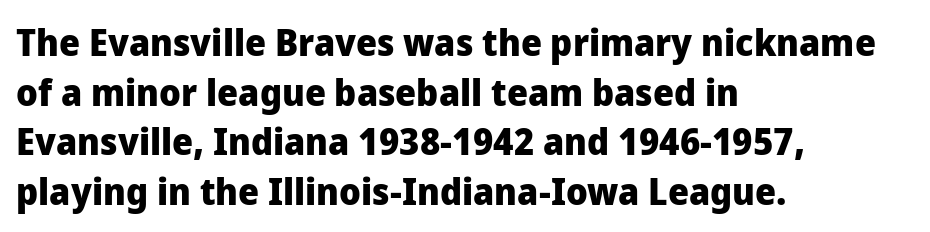
The image shows 37 px heavy sans-serif type, upright; set left-aligned, normal line spacing (1.34x), normal letter spacing, not underlined; low stroke contrast and a medium x-height.
